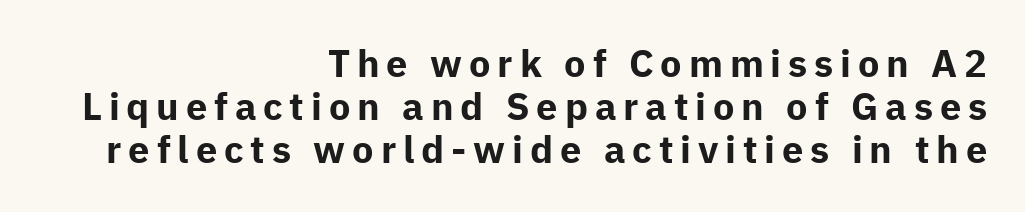
The image shows 38 px bold sans-serif type, upright; set right-aligned, tight line spacing (1.13x), not underlined; low stroke contrast and a medium x-height.
